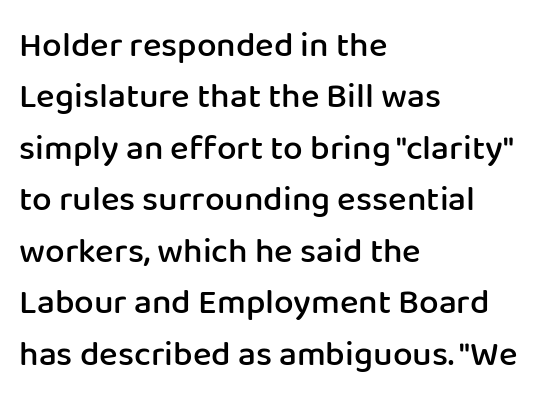
The image shows 35 px semibold sans-serif type, upright; set left-aligned, normal line spacing (1.47x), normal letter spacing, not underlined; low stroke contrast and a medium x-height.
